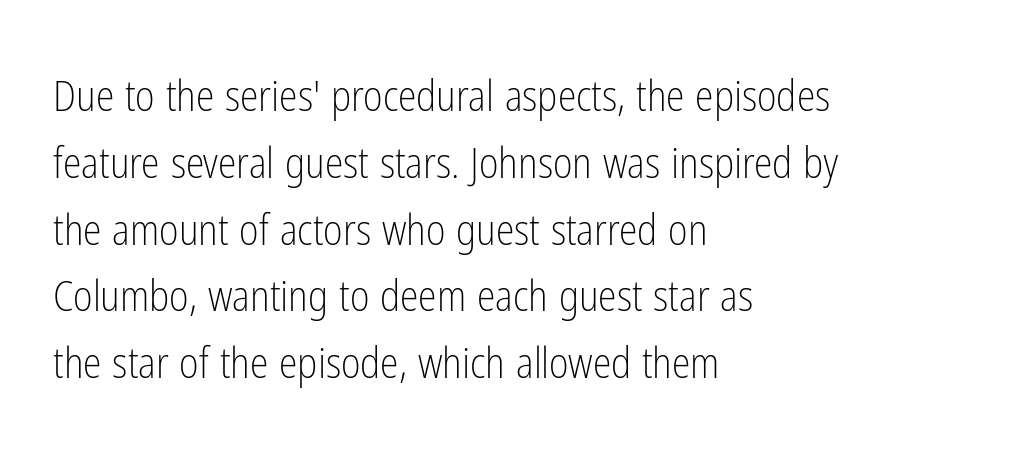
The text block is weighted toward the left margin, trailing off unevenly rightward. The face used here is proportionally spaced, like ordinary book or web type. A roman cut, with each character standing at attention. Compared with a typical body face, this is equally light or lighter still. Underline: absent.
